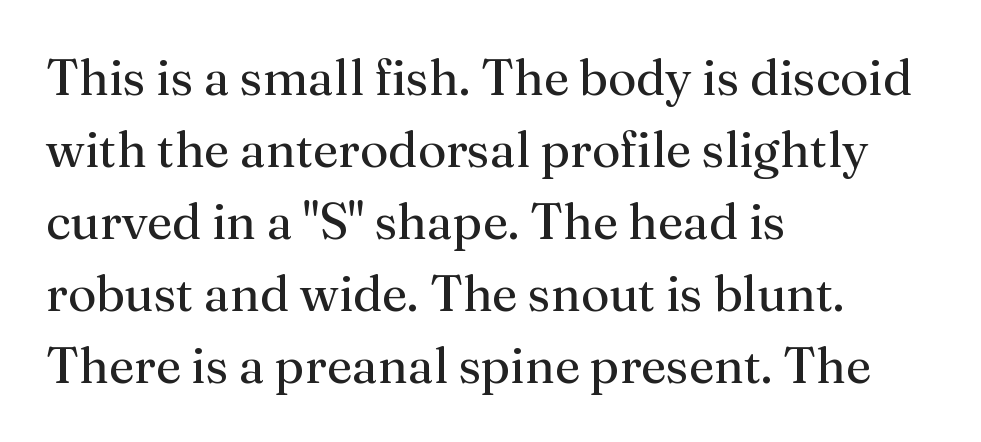
{"serif": "yes", "italic": "no", "bold": "no", "weight": "regular", "width": "normal", "stroke_contrast": "medium", "x_height": "medium", "monospaced": "no", "underline": "no", "align": "left", "line_spacing": "normal", "line_spacing_ratio": 1.44, "letter_spacing": "normal", "letter_spacing_em": 0.0, "glyph_px": 50}
